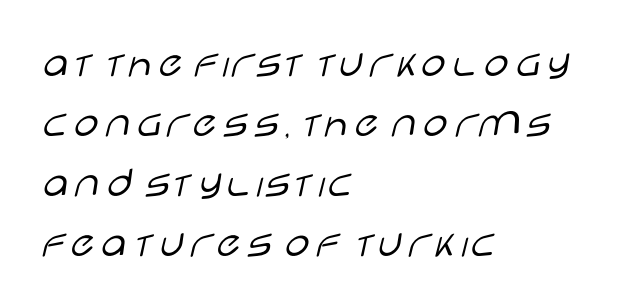
Observe the absence of serifs on each vertical stroke in this sample. The rows are spaced the way most documents space them. A typesetter would call this proportional, since set widths differ per character.
